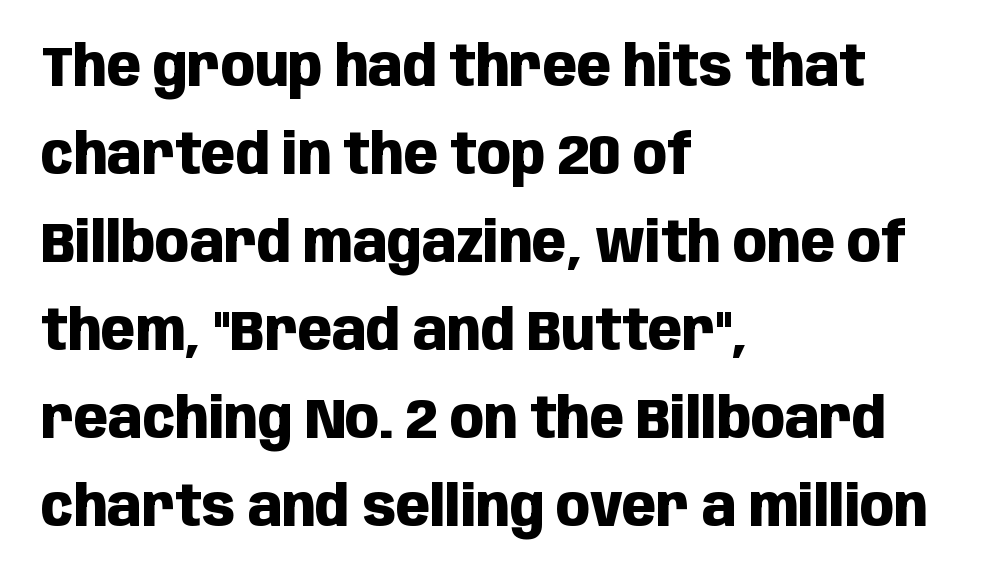
Nobody touched the tracking dial on this one. The space beneath each line is pristine and unruled. The vertical gap from one line to the next is medium. Notice how the stems are strictly vertical — no italics here.
